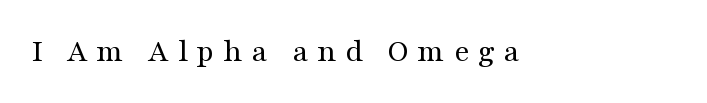
Q: Is the text bold? A: No.
Q: Is the text italic (slanted)? A: No, it is upright.
Q: Is the typeface a serif or a sans-serif typeface? A: Serif.
Q: Is the text underlined? A: No.
Q: Is the spacing between letters normal or unusually wide? A: Unusually wide.
Q: Width (condensed, normal, or wide)? A: Wide.
Q: Stroke contrast? A: Medium.
Q: x-height? A: Medium.
Q: Monospaced? A: No.
